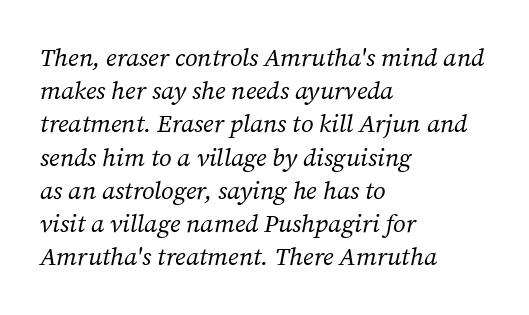
{"italic": "yes", "lean": "right", "slant_degrees": 12, "bold": "no", "underline": "no", "align": "left", "line_spacing": "normal", "line_spacing_ratio": 1.33, "letter_spacing": "normal", "letter_spacing_em": 0.0, "glyph_px": 25}
